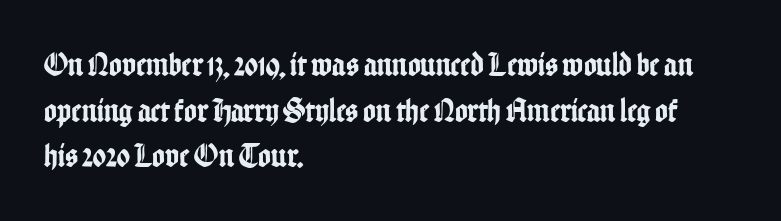
Q: Is the text italic (slanted)? A: No, it is upright.
Q: Is the typeface a serif or a sans-serif typeface? A: Sans-serif.
Q: Is the text underlined? A: No.
Q: How is the paragraph aligned? A: Left-aligned.
Q: Is the spacing between letters normal or unusually wide? A: Normal.
Q: Is the spacing between lines tight, normal or loose? A: Normal.
Q: Width (condensed, normal, or wide)? A: Condensed.
Q: Stroke contrast? A: Low.
Q: x-height? A: Medium.
Q: Monospaced? A: No.
